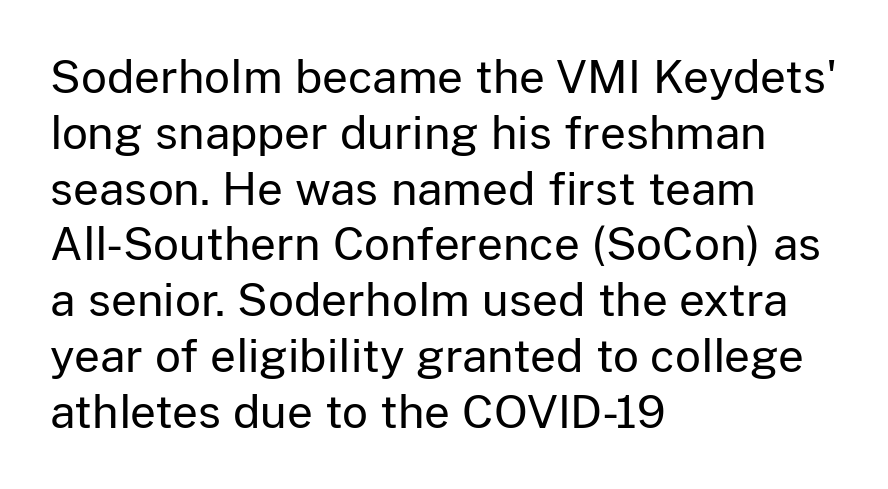
The lettering stays uniformly vertical, giving the passage a roman look. The string is rendered with underlining switched off. Every row of glyphs begins at an identical x-position on the left. Observe the absence of serifs on each vertical stroke in this sample. Unbolded letterforms with no extra heft.
